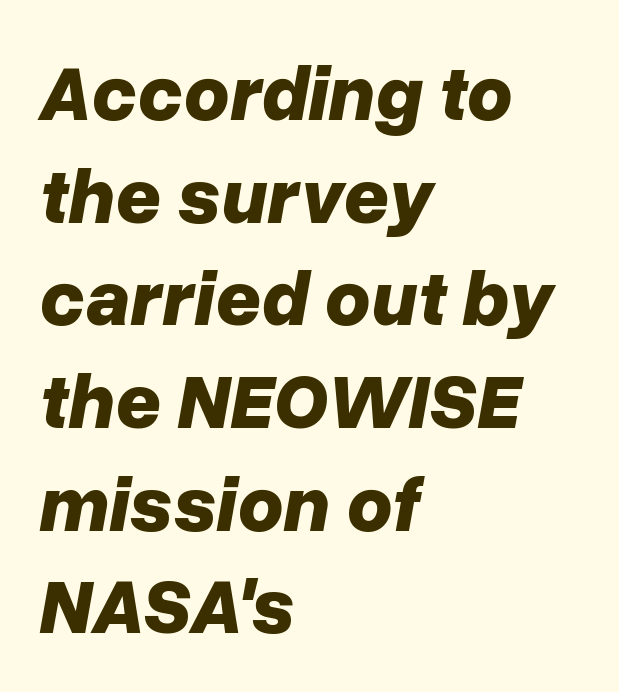
The image shows 79 px bold type, italic (leaning right); set left-aligned, normal line spacing (1.3x), normal letter spacing, not underlined; low stroke contrast and a medium x-height.
